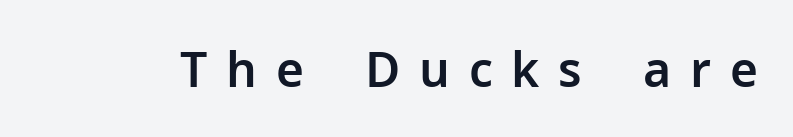
The image shows 48 px sans-serif type, upright; set unusually wide letter spacing (+0.39 em), not underlined; low stroke contrast and a medium x-height.
